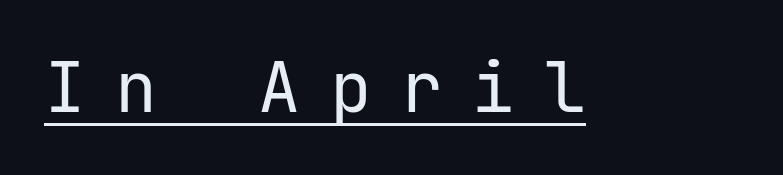
The image shows 70 px regular-weight sans-serif type, upright, monospaced; set unusually wide letter spacing (+0.42 em), underlined; low stroke contrast and a medium x-height.
